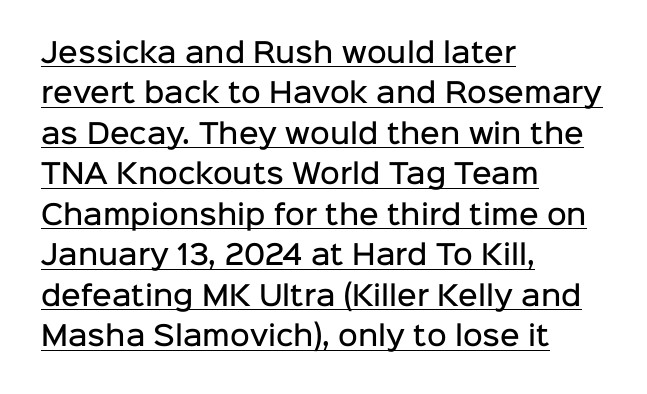
{"italic": "no", "bold": "semi", "underline": "yes", "align": "left", "line_spacing": "normal", "line_spacing_ratio": 1.5, "letter_spacing": "normal", "letter_spacing_em": 0.0, "glyph_px": 27}
